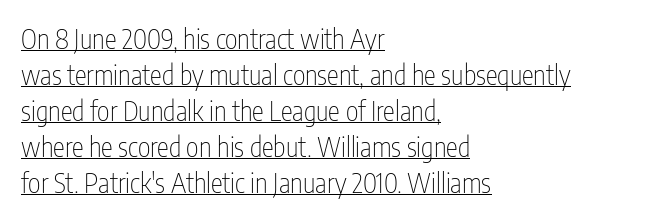
Q: Is the text bold? A: No.
Q: Is the text italic (slanted)? A: No, it is upright.
Q: Is the text underlined? A: Yes.
Q: How is the paragraph aligned? A: Left-aligned.
Q: Is the spacing between letters normal or unusually wide? A: Normal.
Q: Is the spacing between lines tight, normal or loose? A: Normal.
